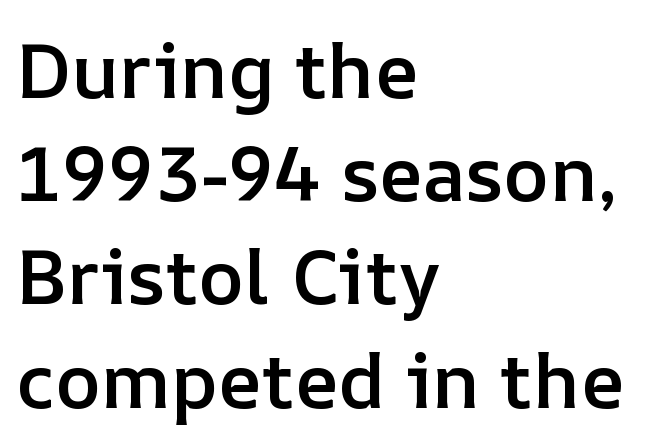
Q: Is the text bold? A: Semi-bold.
Q: Is the text italic (slanted)? A: No, it is upright.
Q: Is the text underlined? A: No.
Q: How is the paragraph aligned? A: Left-aligned.
Q: Is the spacing between letters normal or unusually wide? A: Normal.
Q: Is the spacing between lines tight, normal or loose? A: Normal.
Q: Width (condensed, normal, or wide)? A: Normal.
Q: Stroke contrast? A: Low.
Q: x-height? A: Medium.
Q: Monospaced? A: No.
